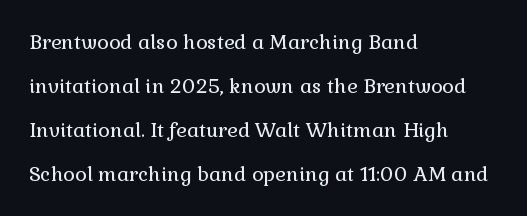
The weight tops out at a normal text grade. Students, observe: this is what heavily led, spacious text looks like. Nobody drew a line under any word here. Every stem runs plumb, perpendicular to the baseline. The rendering keeps characters at their native spacing. Left-aligned paragraph, ragged on the right.
